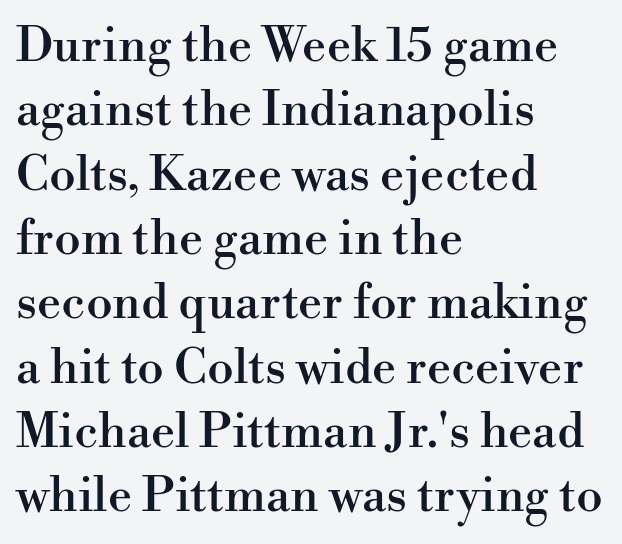
Serif or sans? Serif — the stroke terminals have little feet. The glyphs are unaccompanied by any horizontal stroke below them. Is this a fixed-width face? No — the glyphs have proportional, varying widths. Does the copy run flush right? No — it runs flush left. Unlike italic type, these characters show no tilt at all.
